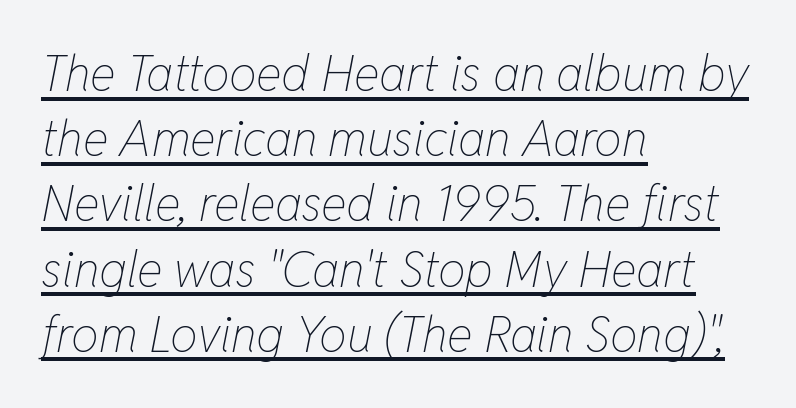
Is the type heavy? It reads as light-to-regular instead. Each letter keeps its own natural width here, so spacing adapts to shape. Is the type slanted? Yes — the strokes lean at a clear angle. Left-aligned paragraph, ragged on the right. Each new line begins a customary step beneath the previous one. In designer terms, the underline attribute is active on this setting.
